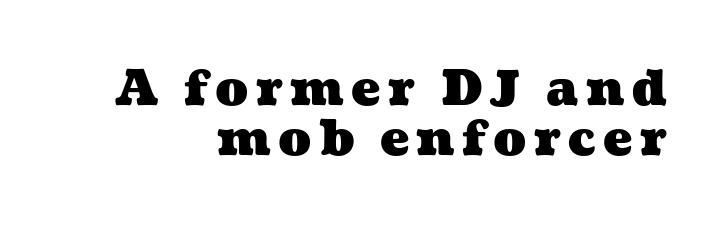
Q: Is the text bold? A: Yes.
Q: Is the text underlined? A: No.
Q: How is the paragraph aligned? A: Right-aligned.
Q: Is the spacing between lines tight, normal or loose? A: Tight.
Q: Width (condensed, normal, or wide)? A: Wide.
Q: Stroke contrast? A: Medium.
Q: x-height? A: Medium.
Q: Monospaced? A: No.
